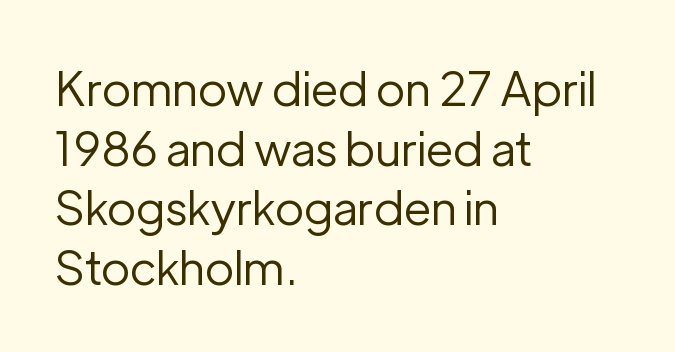
{"serif": "no", "italic": "no", "bold": "no", "weight": "regular", "width": "normal", "stroke_contrast": "low", "x_height": "medium", "monospaced": "no", "underline": "no", "align": "left", "line_spacing": "normal", "line_spacing_ratio": 1.27, "letter_spacing": "normal", "letter_spacing_em": 0.0, "glyph_px": 47}
